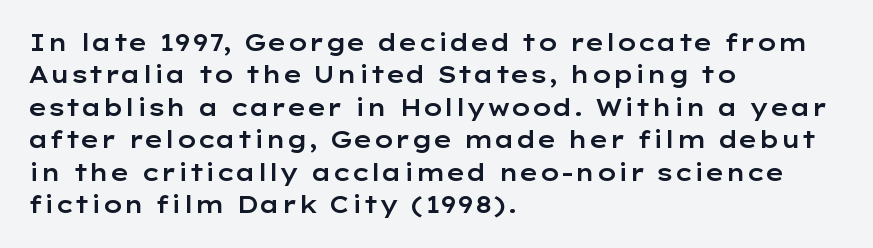
{"italic": "no", "underline": "no", "align": "left", "line_spacing": "normal", "line_spacing_ratio": 1.41, "letter_spacing": "normal", "letter_spacing_em": 0.0, "glyph_px": 23}
